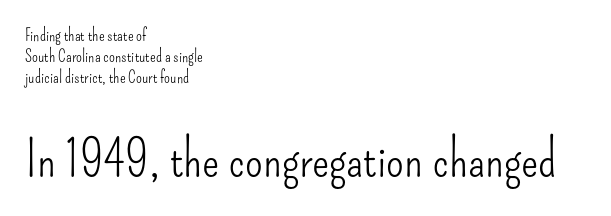
Stem width sits at or under what a default text font uses. Whoever set this made the second block the dominant, larger element. The face used here is proportionally spaced, like ordinary book or web type. A typesetter would label this face a sans.
